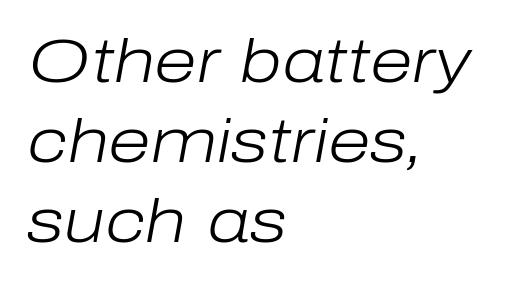
The image shows 62 px light type, italic (leaning right); set left-aligned, normal line spacing (1.29x), normal letter spacing, not underlined; low stroke contrast and a medium x-height.
